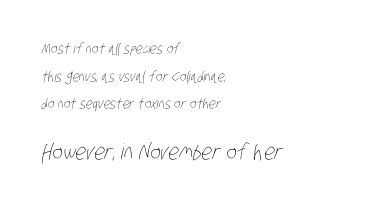
Q: Is the text bold? A: No.
Q: Is the text underlined? A: No.
Q: How is the paragraph aligned? A: Left-aligned.
Q: Is the spacing between letters normal or unusually wide? A: Normal.
Q: Is the spacing between lines tight, normal or loose? A: Loose.
Q: Which block of text is set in a larger size, the first (top) or the second (bottom)? A: The second (bottom) one.
